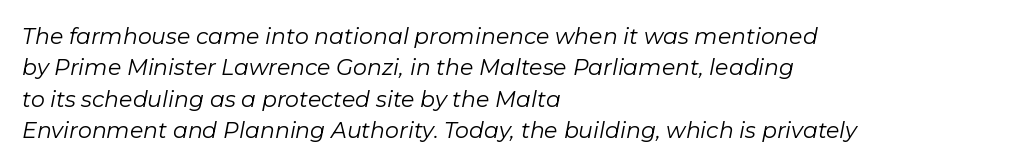
{"italic": "yes", "lean": "right", "slant_degrees": 11, "bold": "no", "underline": "no", "align": "left", "line_spacing": "normal", "line_spacing_ratio": 1.43, "letter_spacing": "normal", "letter_spacing_em": 0.0, "glyph_px": 22}
